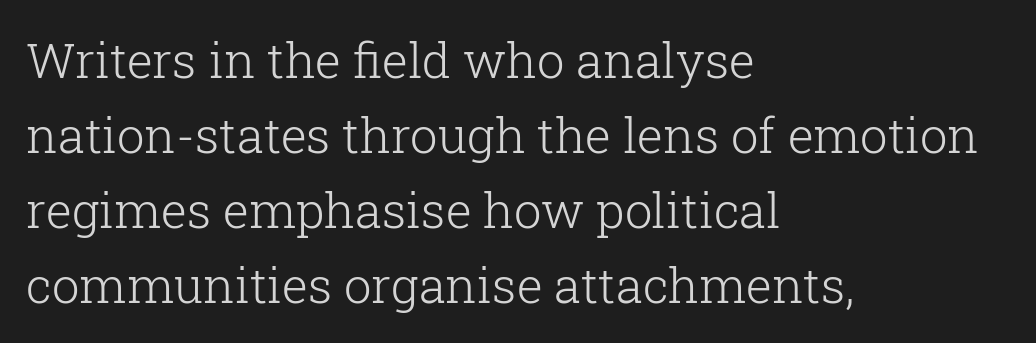
{"serif": "yes", "italic": "no", "bold": "no", "weight": "light", "width": "normal", "stroke_contrast": "low", "x_height": "medium", "monospaced": "no", "underline": "no", "align": "left", "line_spacing": "normal", "line_spacing_ratio": 1.53, "letter_spacing": "normal", "letter_spacing_em": 0.0, "glyph_px": 49}
